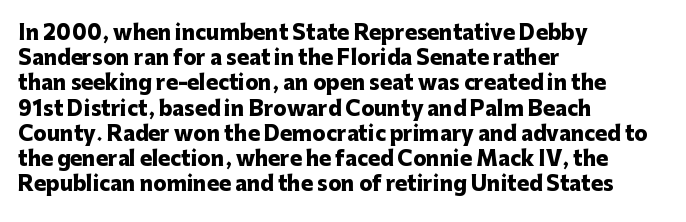
{"italic": "no", "bold": "yes", "underline": "no", "align": "left", "line_spacing": "normal", "line_spacing_ratio": 1.26, "letter_spacing": "normal", "letter_spacing_em": 0.0, "glyph_px": 20}
